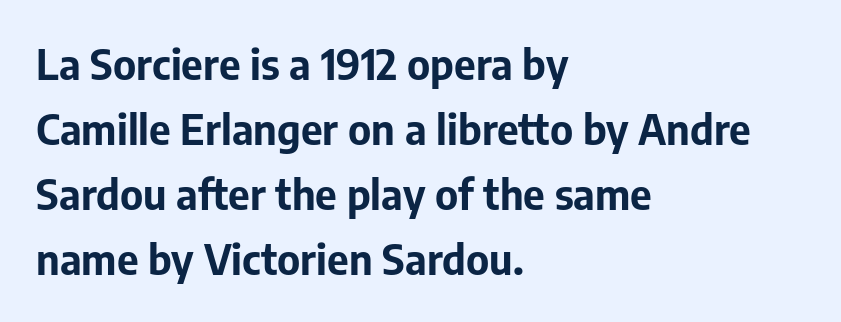
The face used here is proportionally spaced, like ordinary book or web type. In terms of weight, the rendering is a true, heavy bold. This is roman type, the default non-slanted kind. If you measured baseline to baseline, you'd find a middling distance.
